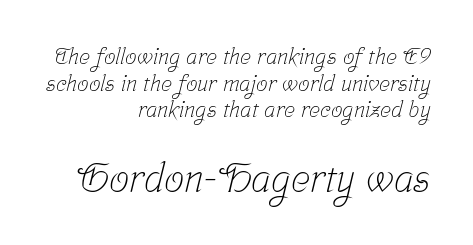
Q: Is the text bold? A: No.
Q: Is the typeface a serif or a sans-serif typeface? A: Serif.
Q: Is the text underlined? A: No.
Q: How is the paragraph aligned? A: Right-aligned.
Q: Is the spacing between letters normal or unusually wide? A: Normal.
Q: Which block of text is set in a larger size, the first (top) or the second (bottom)? A: The second (bottom) one.
Q: Width (condensed, normal, or wide)? A: Condensed.
Q: Stroke contrast? A: Low.
Q: x-height? A: Medium.
Q: Monospaced? A: No.
